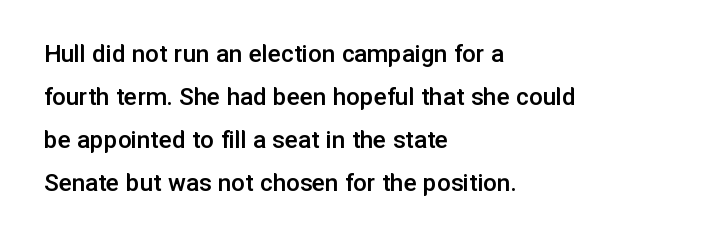
Q: Is the text bold? A: Semi-bold.
Q: Is the text italic (slanted)? A: No, it is upright.
Q: Is the text underlined? A: No.
Q: How is the paragraph aligned? A: Left-aligned.
Q: Is the spacing between letters normal or unusually wide? A: Normal.
Q: Is the spacing between lines tight, normal or loose? A: Normal.
